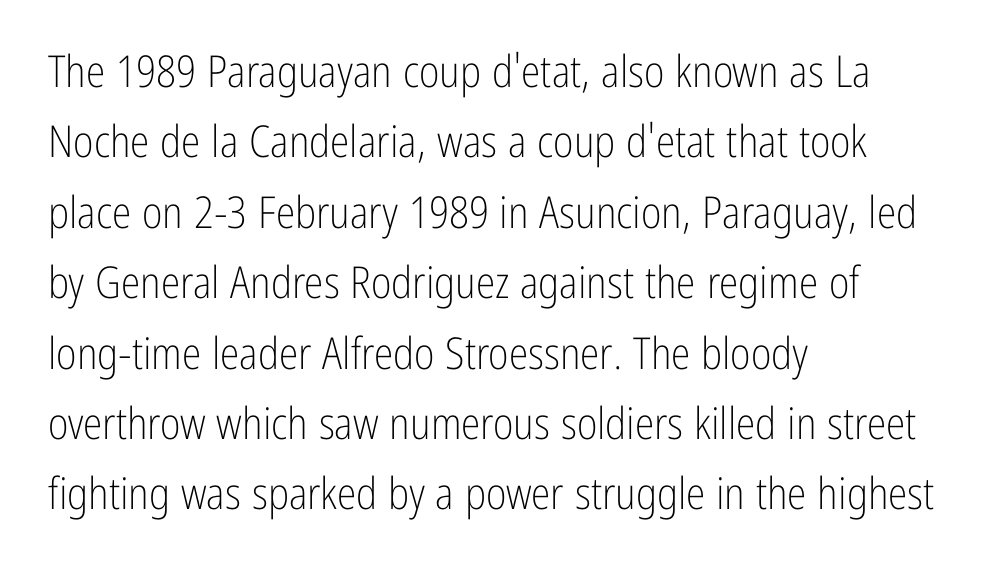
The image shows 44 px light, condensed sans-serif type, upright; set left-aligned, normal line spacing (1.6x), normal letter spacing, not underlined; low stroke contrast and a medium x-height.
